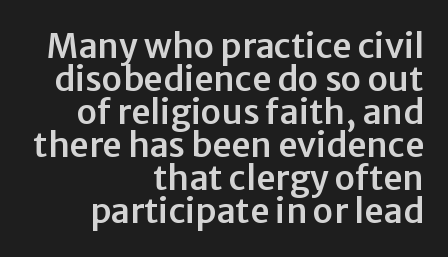
The space beneath each line is pristine and unruled. Do the letters lean? They stand straight. Caption: multi-line text, flush right, ragged left. There is no visible air inserted between adjacent glyphs.
